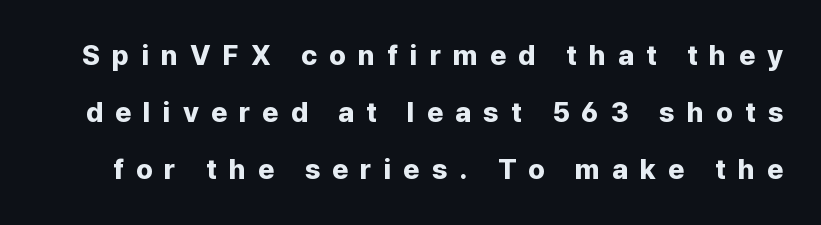
The image shows 28 px bold sans-serif type, upright; set loose line spacing (2.04x), unusually wide letter spacing (+0.43 em), not underlined; low stroke contrast and a medium x-height.
